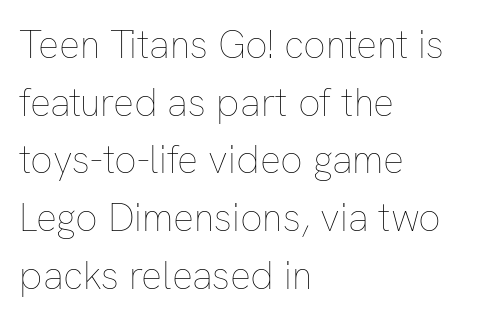
Q: Is the text bold? A: No.
Q: Is the text italic (slanted)? A: No, it is upright.
Q: Is the text underlined? A: No.
Q: How is the paragraph aligned? A: Left-aligned.
Q: Is the spacing between letters normal or unusually wide? A: Normal.
Q: Is the spacing between lines tight, normal or loose? A: Normal.
Q: Width (condensed, normal, or wide)? A: Normal.
Q: Stroke contrast? A: Low.
Q: x-height? A: Medium.
Q: Monospaced? A: No.
